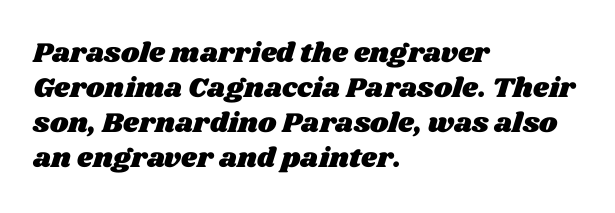
{"width": "wide", "stroke_contrast": "medium", "x_height": "large", "monospaced": "no", "underline": "no", "align": "left", "line_spacing": "normal", "line_spacing_ratio": 1.25, "letter_spacing": "normal", "letter_spacing_em": 0.0, "glyph_px": 28}
